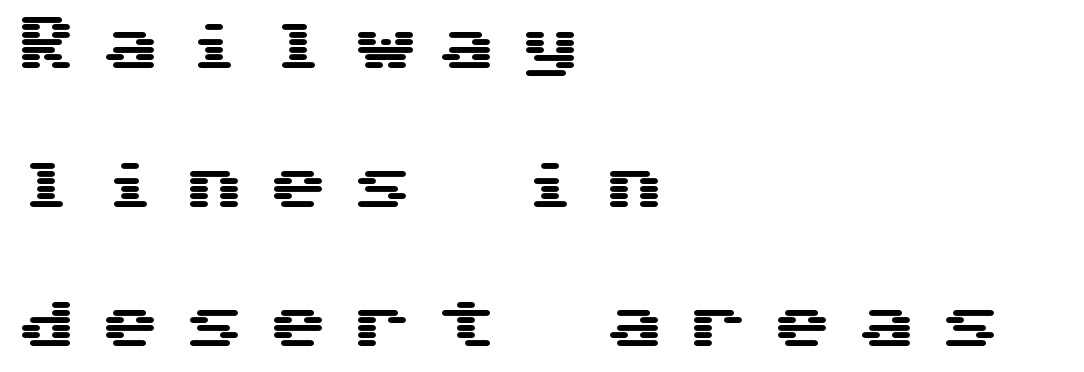
The image shows 60 px wide sans-serif type, upright, monospaced; set left-aligned, loose line spacing (2.32x), unusually wide letter spacing (+0.4 em), not underlined; medium stroke contrast and a medium x-height.
